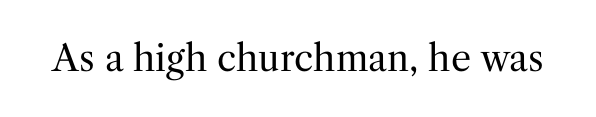
Anything drawn beneath the words? Only blank space. The weight would be labelled regular, book, light, or lighter still. Looks like regular typesetting: each glyph gets only the width it needs. Is the letter spacing exaggerated? No — it looks like the ordinary default. Typographically, this falls in the serif category. The axis of the letterforms is exactly vertical.
